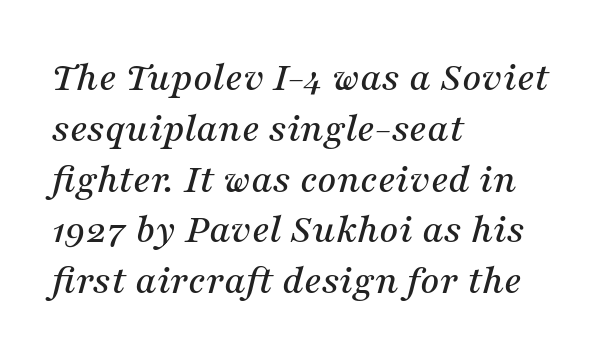
Q: Is the text italic (slanted)? A: Yes, it leans right by about 16 degrees.
Q: Is the typeface a serif or a sans-serif typeface? A: Serif.
Q: Is the text underlined? A: No.
Q: How is the paragraph aligned? A: Left-aligned.
Q: Is the spacing between letters normal or unusually wide? A: Normal.
Q: Width (condensed, normal, or wide)? A: Normal.
Q: Stroke contrast? A: Medium.
Q: x-height? A: Medium.
Q: Monospaced? A: No.
